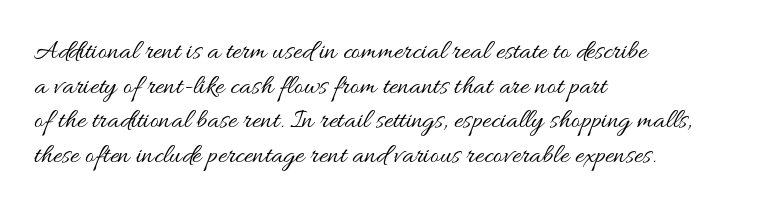
Letters rest on an invisible, unmarked baseline. Think of a printed novel: that variable character pitch is what you see here. The line texture is even and compact thanks to regular tracking. This reads as an unemphasized weight, regular at the heaviest.
